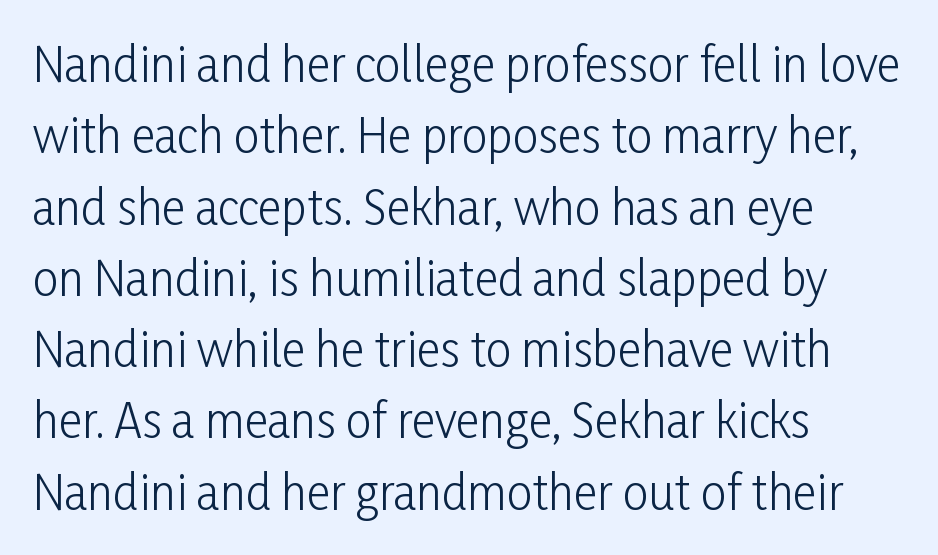
The image shows 46 px light, condensed sans-serif type, upright; set left-aligned, normal line spacing (1.55x), normal letter spacing, not underlined; low stroke contrast and a medium x-height.
